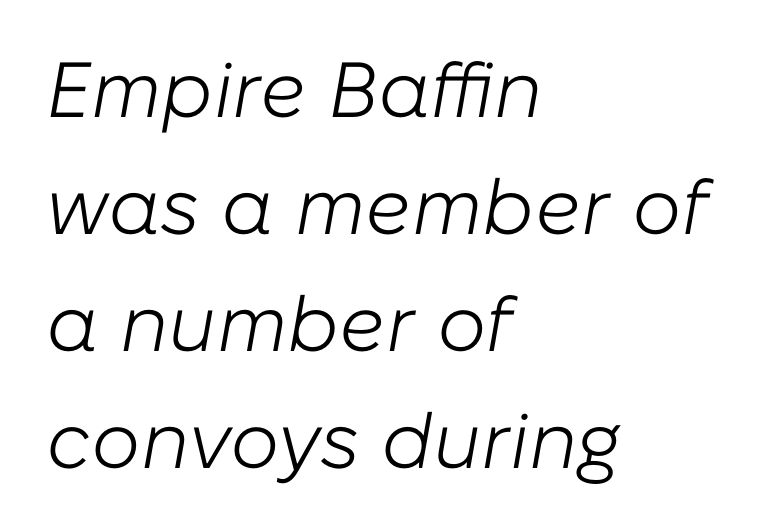
{"italic": "yes", "lean": "right", "slant_degrees": 10, "bold": "no", "weight": "light", "width": "normal", "stroke_contrast": "low", "x_height": "medium", "monospaced": "no", "underline": "no", "align": "left", "line_spacing": "normal", "line_spacing_ratio": 1.5, "letter_spacing": "normal", "letter_spacing_em": 0.0, "glyph_px": 78}
